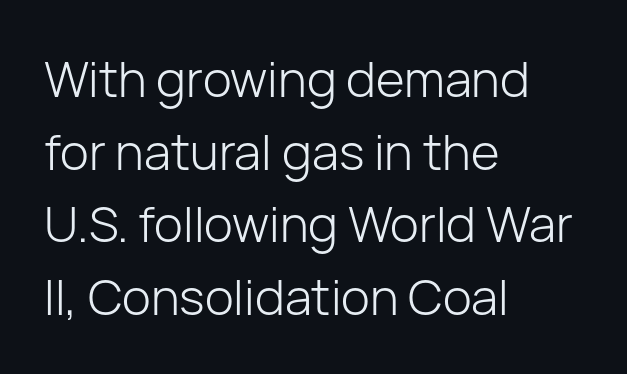
Baseline-to-baseline distance is the conventional proportion of letter height. Italic? Not at all — the glyphs are vertical. Unmarked baselines from the first word to the last. The tracking reads as untouched default to a designer's eye. Does the type have serifs? No, each stem ends abruptly. The face used here is proportionally spaced, like ordinary book or web type.
